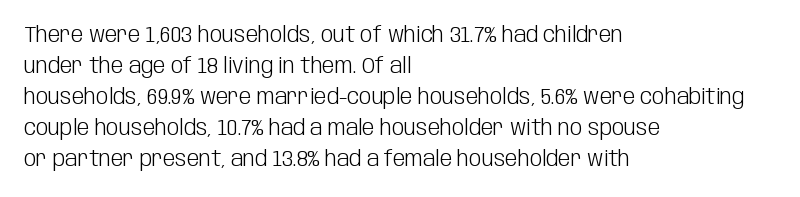
{"italic": "no", "bold": "no", "underline": "no", "align": "left", "line_spacing": "normal", "line_spacing_ratio": 1.41, "letter_spacing": "normal", "letter_spacing_em": 0.0, "glyph_px": 22}
